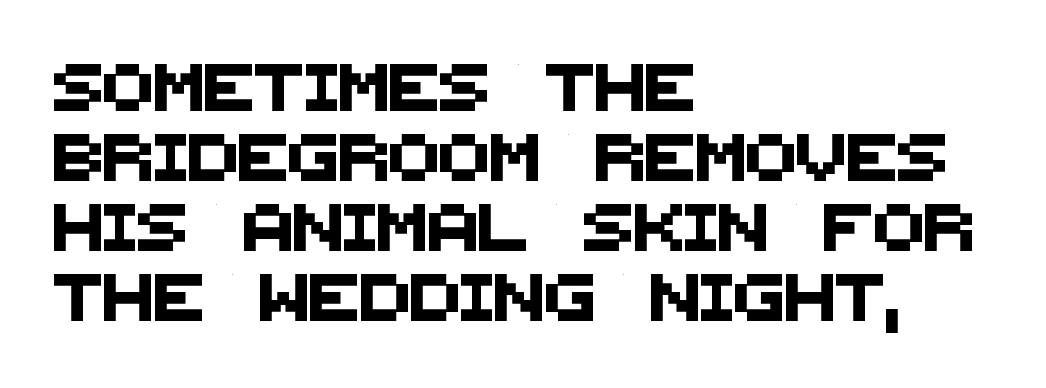
The image shows 47 px sans-serif type; set left-aligned, normal line spacing (1.49x), normal letter spacing, not underlined; medium stroke contrast and a large x-height.
